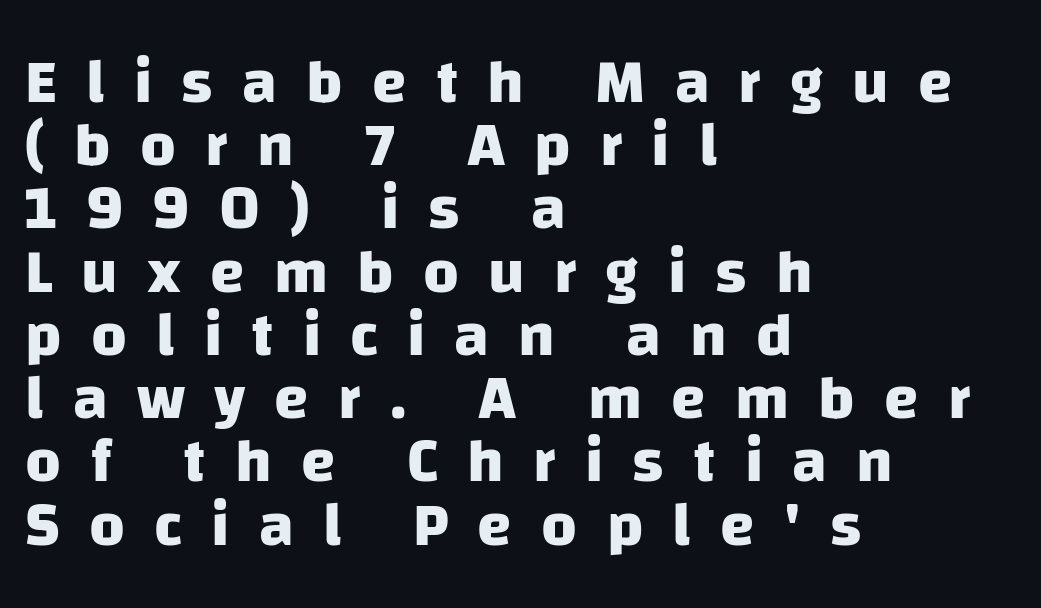
{"serif": "no", "bold": "yes", "weight": "heavy", "width": "normal", "stroke_contrast": "low", "x_height": "large", "monospaced": "no", "underline": "no", "align": "left", "line_spacing": "tight", "line_spacing_ratio": 1.02, "letter_spacing": "wide", "letter_spacing_em": 0.47, "glyph_px": 62}
